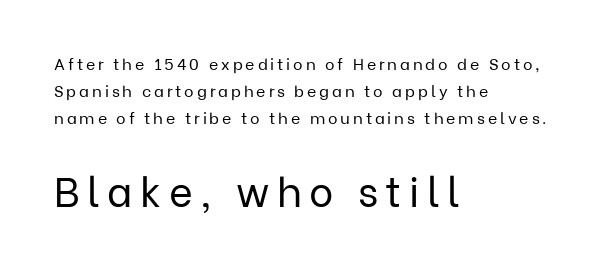
Q: Is the text bold? A: No.
Q: Is the text italic (slanted)? A: No, it is upright.
Q: Is the typeface a serif or a sans-serif typeface? A: Sans-serif.
Q: Is the text underlined? A: No.
Q: How is the paragraph aligned? A: Left-aligned.
Q: Is the spacing between lines tight, normal or loose? A: Normal.
Q: Which block of text is set in a larger size, the first (top) or the second (bottom)? A: The second (bottom) one.
Q: Width (condensed, normal, or wide)? A: Normal.
Q: Stroke contrast? A: Low.
Q: x-height? A: Medium.
Q: Monospaced? A: No.
